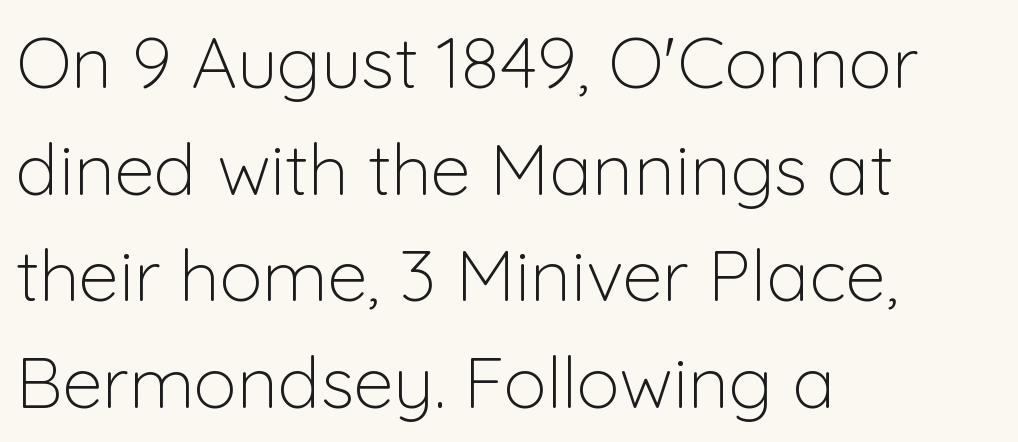
The image shows 72 px light sans-serif type, upright; set left-aligned, normal line spacing (1.48x), normal letter spacing, not underlined; low stroke contrast and a medium x-height.
